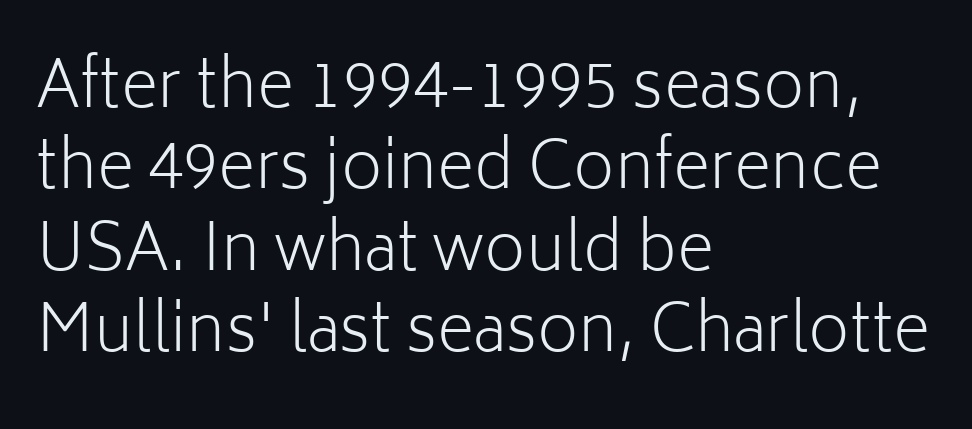
The letters stand upright; this is a roman face. The block of text has a typical density, with ordinary space between rows. Bold? No — there's no thickening of the strokes. Observe the absence of serifs on each vertical stroke in this sample. Clear beneath every line of the passage. The letterforms sit shoulder to shoulder at normal distance.
